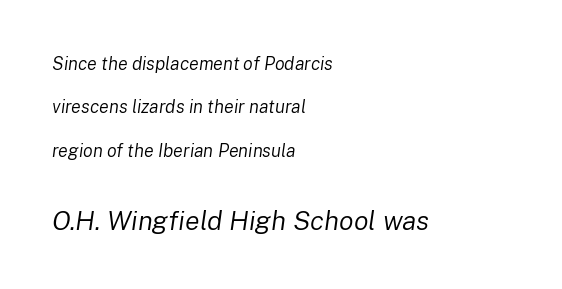
Q: Is the text bold? A: No.
Q: Is the text italic (slanted)? A: Yes, it leans right by about 8 degrees.
Q: Is the text underlined? A: No.
Q: How is the paragraph aligned? A: Left-aligned.
Q: Is the spacing between letters normal or unusually wide? A: Normal.
Q: Is the spacing between lines tight, normal or loose? A: Loose.
Q: Which block of text is set in a larger size, the first (top) or the second (bottom)? A: The second (bottom) one.
